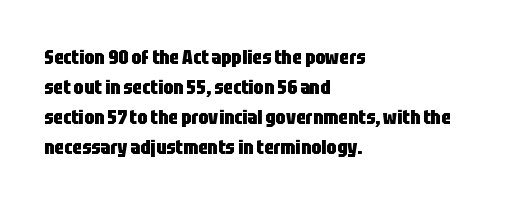
{"italic": "no", "bold": "yes", "underline": "no", "align": "left", "line_spacing": "normal", "line_spacing_ratio": 1.5, "letter_spacing": "normal", "letter_spacing_em": 0.0, "glyph_px": 20}
